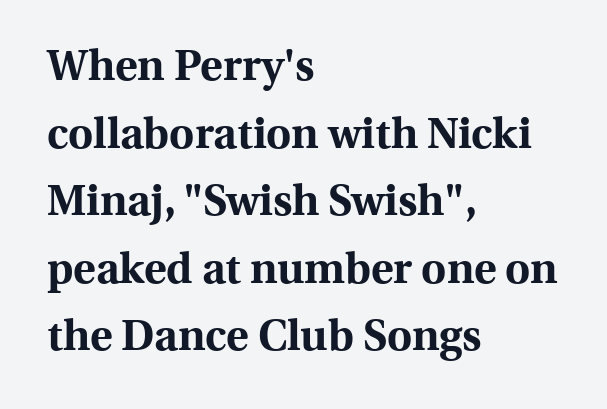
Q: Is the text bold? A: Yes.
Q: Is the text italic (slanted)? A: No, it is upright.
Q: Is the typeface a serif or a sans-serif typeface? A: Serif.
Q: Is the text underlined? A: No.
Q: How is the paragraph aligned? A: Left-aligned.
Q: Is the spacing between letters normal or unusually wide? A: Normal.
Q: Is the spacing between lines tight, normal or loose? A: Normal.
Q: Width (condensed, normal, or wide)? A: Normal.
Q: x-height? A: Medium.
Q: Monospaced? A: No.
